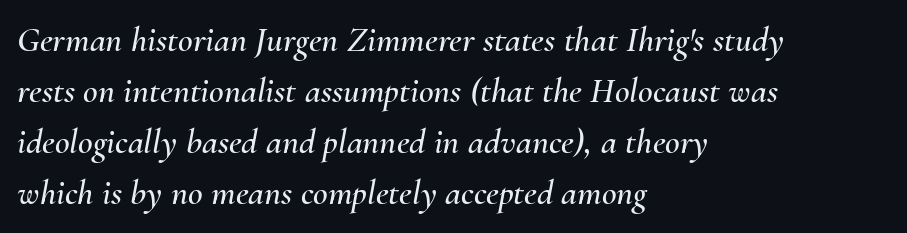
Summary of vertical rhythm: regular, with standard interline spacing. Descenders are the only things crossing below the line. Does the lettering tilt? It does — this is italic. Does extra space separate the letters? No, they use regular spacing. Character widths vary here, with narrow letters taking less room than wide ones. In CSS terms this would be text-align: left.
